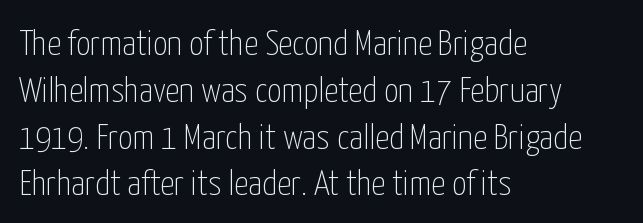
Rows of type keep a routine distance in the vertical direction. Glance below the letters and you will spot only blank space. Font category for this specimen: sans-serif. Here the designer chose a conventional face with non-uniform glyph widths.
